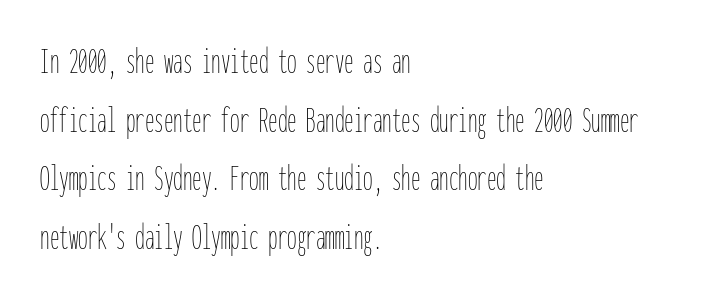
The image shows 38 px thin, condensed type, upright, monospaced; set left-aligned, normal line spacing (1.54x), normal letter spacing, not underlined; low stroke contrast and a medium x-height.
